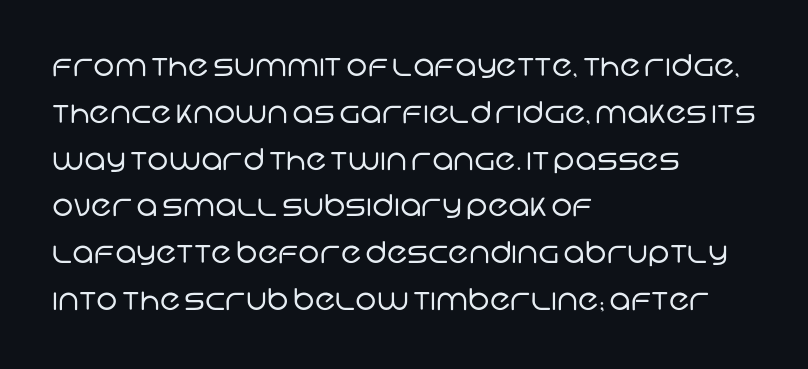
The image shows 30 px regular-weight sans-serif type; set left-aligned, normal line spacing (1.56x), normal letter spacing, not underlined; low stroke contrast and a large x-height.
